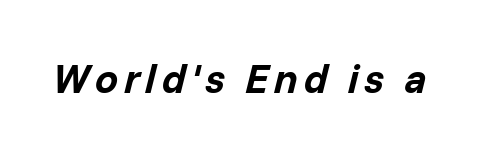
The image shows 41 px bold type, italic (leaning right); set not underlined; low stroke contrast and a medium x-height.
